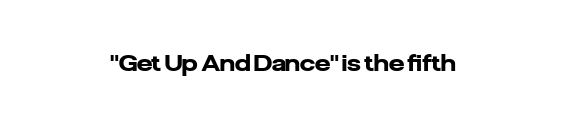
The image shows 22 px bold type, upright; set centered, normal letter spacing, not underlined.
